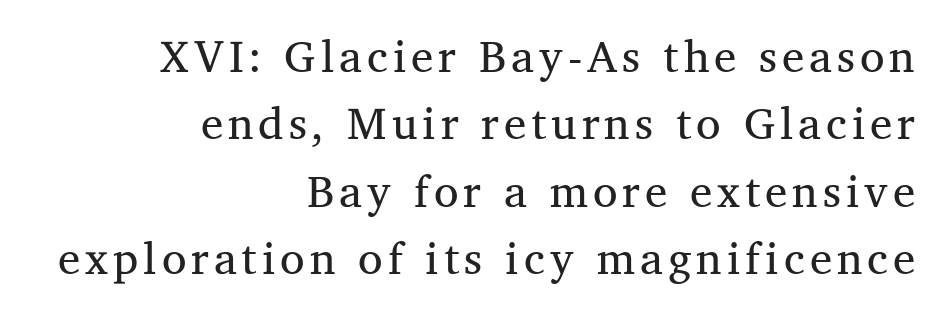
Q: Is the text bold? A: No.
Q: Is the text italic (slanted)? A: No, it is upright.
Q: Is the typeface a serif or a sans-serif typeface? A: Serif.
Q: Is the text underlined? A: No.
Q: How is the paragraph aligned? A: Right-aligned.
Q: Is the spacing between lines tight, normal or loose? A: Normal.
Q: Width (condensed, normal, or wide)? A: Normal.
Q: Stroke contrast? A: Medium.
Q: x-height? A: Medium.
Q: Monospaced? A: No.
